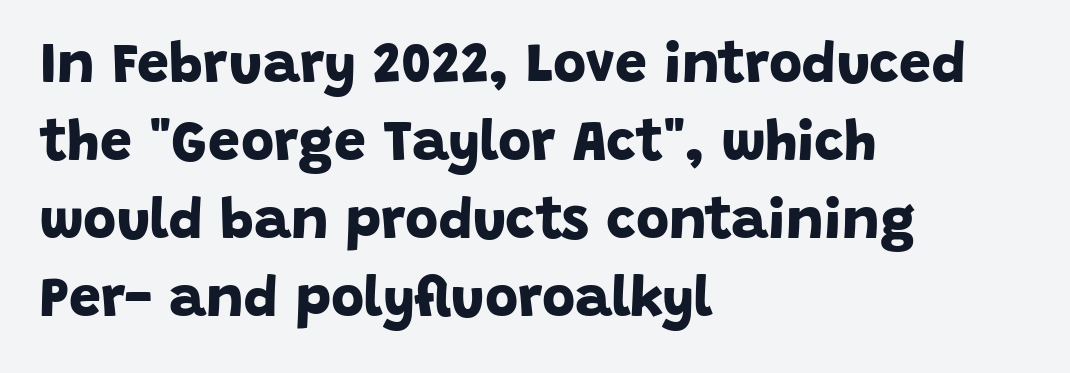
{"serif": "no", "bold": "yes", "weight": "bold", "width": "normal", "stroke_contrast": "low", "x_height": "large", "monospaced": "no", "underline": "no", "align": "left", "line_spacing": "normal", "line_spacing_ratio": 1.37, "letter_spacing": "normal", "letter_spacing_em": 0.0, "glyph_px": 57}
